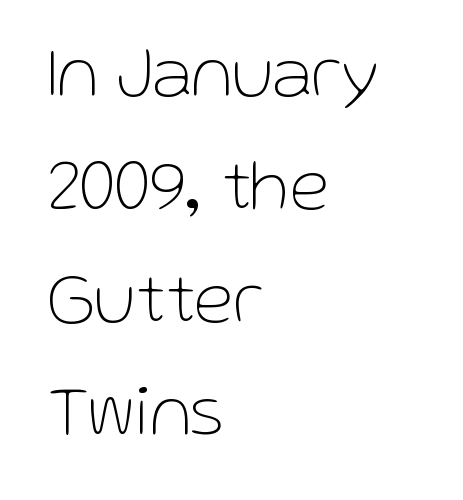
The image shows 73 px thin sans-serif type, upright; set left-aligned, normal line spacing (1.55x), normal letter spacing, not underlined; low stroke contrast and a medium x-height.
